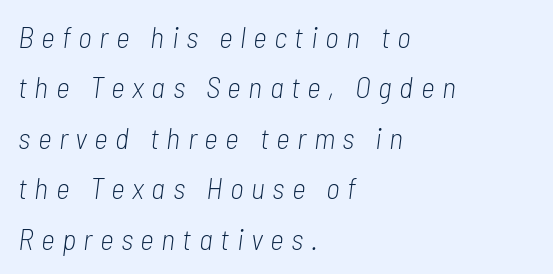
The image shows 30 px light, condensed type, italic (leaning right); set left-aligned, normal line spacing (1.68x), unusually wide letter spacing (+0.25 em), not underlined; low stroke contrast and a medium x-height.
